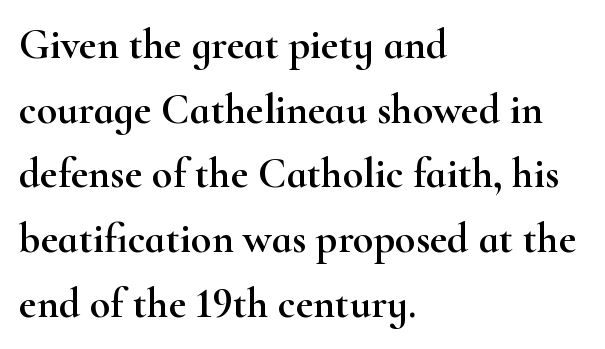
These lines keep a tight, regular rhythm from letter to letter. One glance says typical: line gaps are just what's usual. Compared with a centered layout, this one pins lines to the left instead. The foot of each line stays bare and open. Does the type have serifs? Yes, each stem ends in a small foot.
